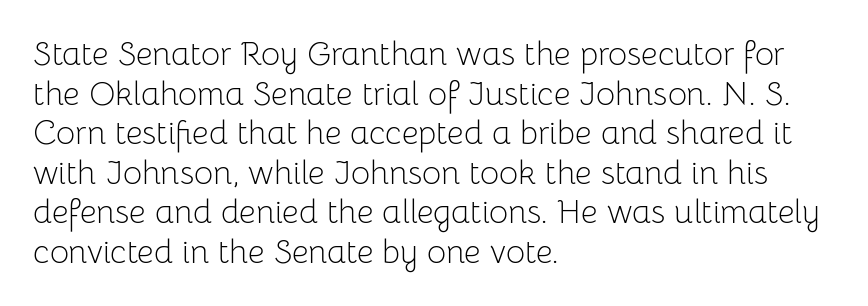
The image shows 33 px light sans-serif type, upright; set left-aligned, line spacing 1.2x, normal letter spacing, not underlined; low stroke contrast and a medium x-height.
